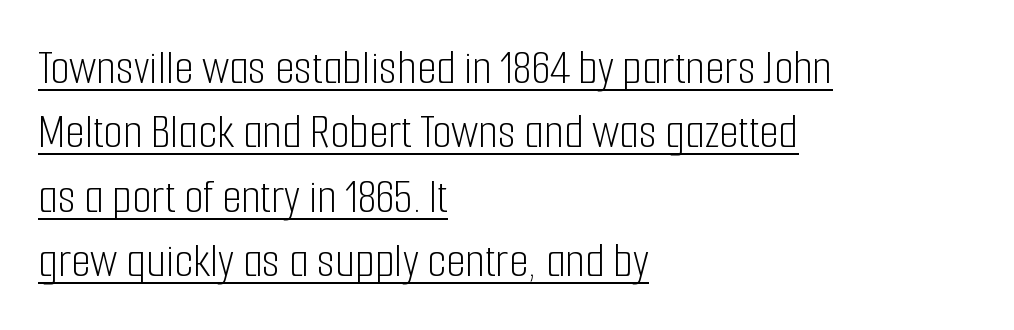
The image shows 50 px light, condensed sans-serif type, upright; set left-aligned, normal line spacing (1.29x), normal letter spacing, underlined; low stroke contrast and a medium x-height.
